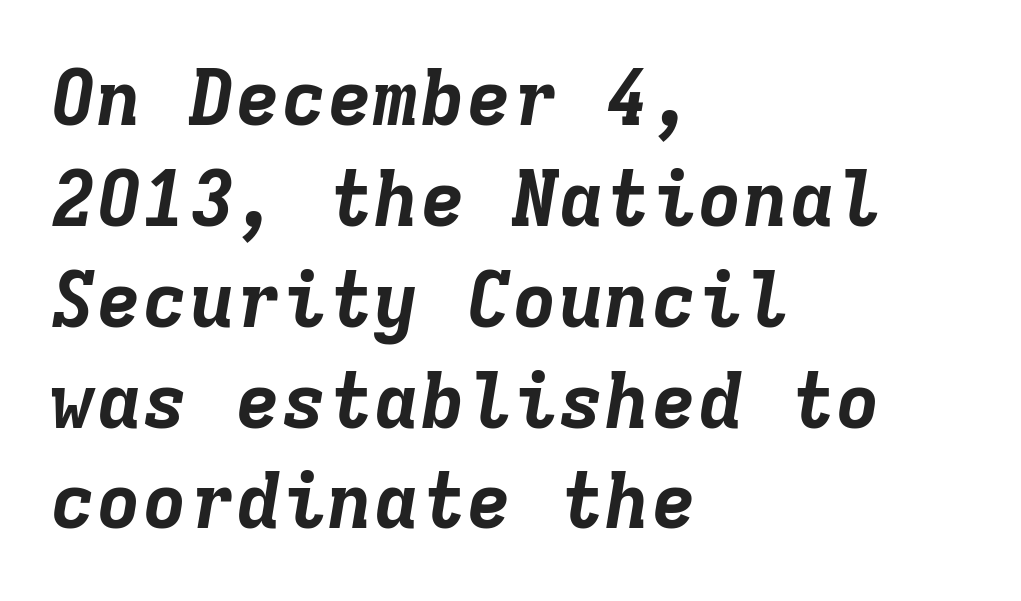
The image shows 77 px bold type, italic (leaning right), monospaced; set left-aligned, normal line spacing (1.31x), normal letter spacing, not underlined; low stroke contrast and a medium x-height.
